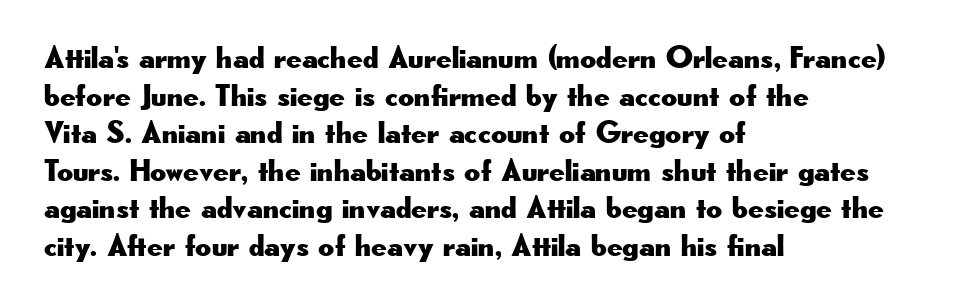
The image shows 31 px wide sans-serif type, upright; set left-aligned, line spacing 1.21x, normal letter spacing, not underlined; low stroke contrast and a small x-height.
